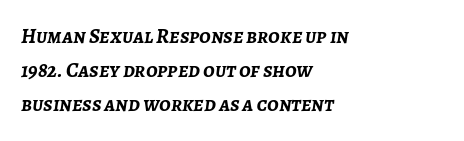
{"italic": "yes", "lean": "right", "slant_degrees": 7, "bold": "yes", "underline": "no", "align": "left", "line_spacing": "normal", "line_spacing_ratio": 1.62, "letter_spacing": "normal", "letter_spacing_em": 0.0, "glyph_px": 21}
